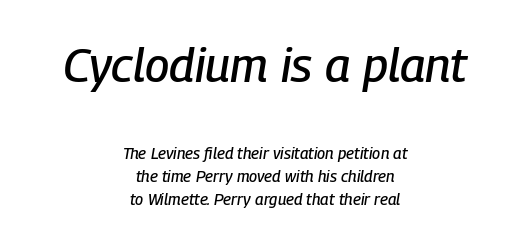
Q: Is the text italic (slanted)? A: Yes, it leans right by about 9 degrees.
Q: Is the text underlined? A: No.
Q: How is the paragraph aligned? A: Centered.
Q: Is the spacing between letters normal or unusually wide? A: Normal.
Q: Is the spacing between lines tight, normal or loose? A: Normal.
Q: Which block of text is set in a larger size, the first (top) or the second (bottom)? A: The first (top) one.
Q: Width (condensed, normal, or wide)? A: Condensed.
Q: Stroke contrast? A: Low.
Q: x-height? A: Medium.
Q: Monospaced? A: No.
